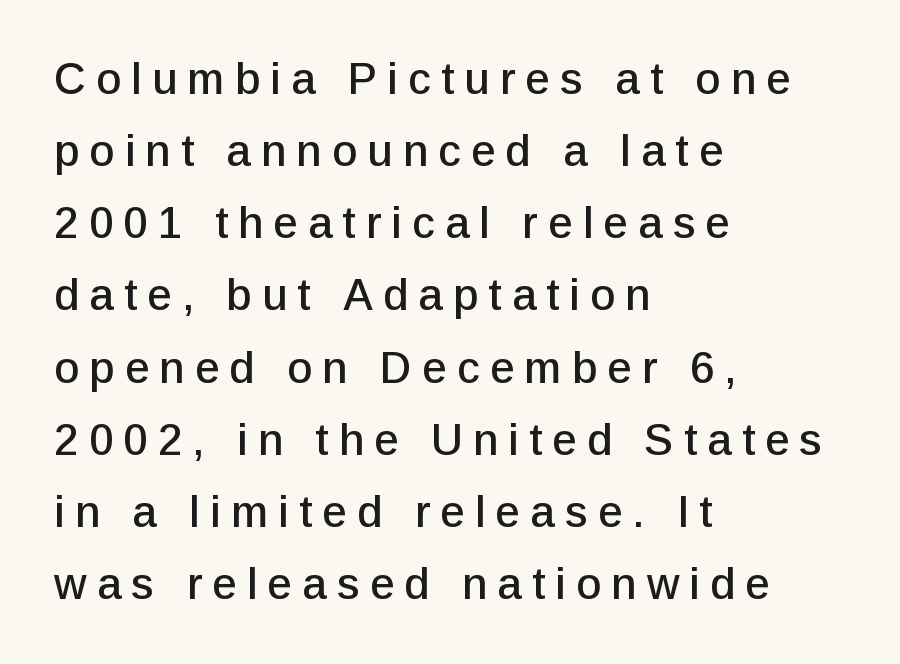
Q: Is the text italic (slanted)? A: No, it is upright.
Q: Is the typeface a serif or a sans-serif typeface? A: Sans-serif.
Q: Is the text underlined? A: No.
Q: How is the paragraph aligned? A: Left-aligned.
Q: Is the spacing between letters normal or unusually wide? A: Unusually wide.
Q: Is the spacing between lines tight, normal or loose? A: Normal.
Q: Width (condensed, normal, or wide)? A: Normal.
Q: Stroke contrast? A: Low.
Q: x-height? A: Medium.
Q: Monospaced? A: No.
